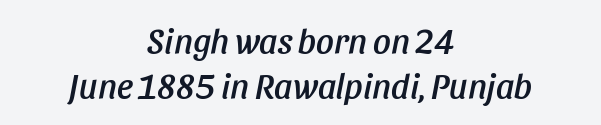
{"italic": "yes", "lean": "right", "slant_degrees": 11, "width": "condensed", "stroke_contrast": "low", "x_height": "large", "monospaced": "no", "underline": "no", "align": "center", "line_spacing": "normal", "line_spacing_ratio": 1.29, "letter_spacing": "normal", "letter_spacing_em": 0.0, "glyph_px": 35}
